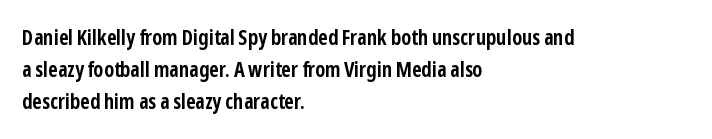
{"italic": "no", "bold": "yes", "underline": "no", "align": "left", "line_spacing": "normal", "line_spacing_ratio": 1.53, "letter_spacing": "normal", "letter_spacing_em": 0.0, "glyph_px": 21}
